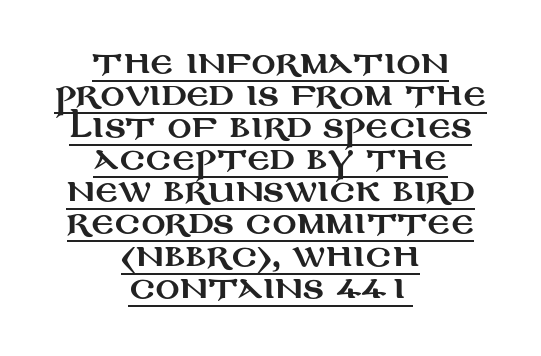
{"serif": "no", "italic": "no", "width": "wide", "stroke_contrast": "medium", "x_height": "large", "monospaced": "no", "underline": "yes", "align": "center", "line_spacing": "tight", "line_spacing_ratio": 1.07, "letter_spacing": "normal", "letter_spacing_em": 0.0, "glyph_px": 30}
